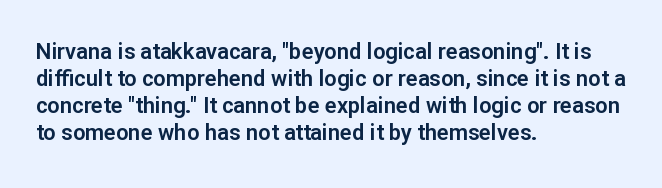
The image shows 22 px text type, upright; set left-aligned, line spacing 1.22x, normal letter spacing, not underlined.
